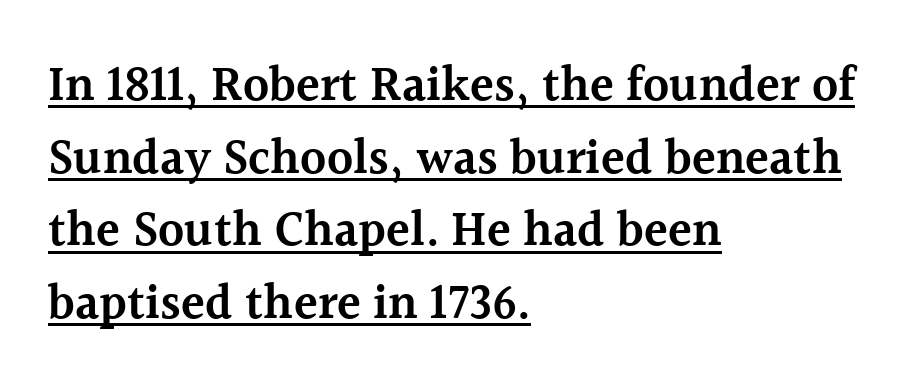
Q: Is the text bold? A: Semi-bold.
Q: Is the text italic (slanted)? A: No, it is upright.
Q: Is the typeface a serif or a sans-serif typeface? A: Serif.
Q: Is the text underlined? A: Yes.
Q: How is the paragraph aligned? A: Left-aligned.
Q: Is the spacing between letters normal or unusually wide? A: Normal.
Q: Is the spacing between lines tight, normal or loose? A: Normal.
Q: Width (condensed, normal, or wide)? A: Normal.
Q: x-height? A: Medium.
Q: Monospaced? A: No.
